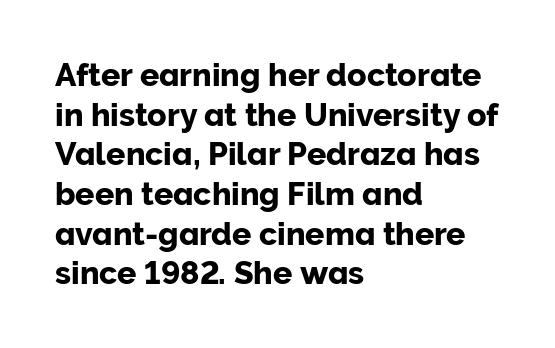
No italicization has been applied; the sample stays upright. Decoration check: the copy has no underline. Horizontally, the lines are justified to the leading edge only. Caption: standard tracking, unaltered. To sum up the face: it is a sans, with no serifs.
